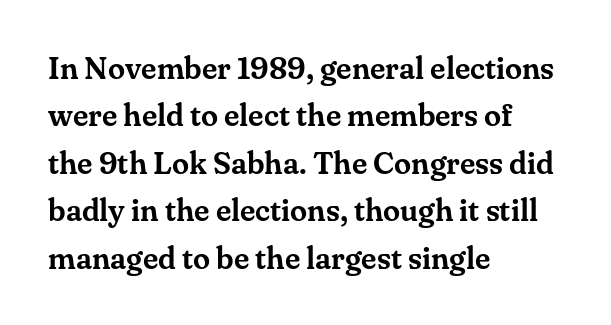
The image shows 31 px serif type, upright; set left-aligned, normal line spacing (1.53x), normal letter spacing, not underlined; medium stroke contrast and a small x-height.
